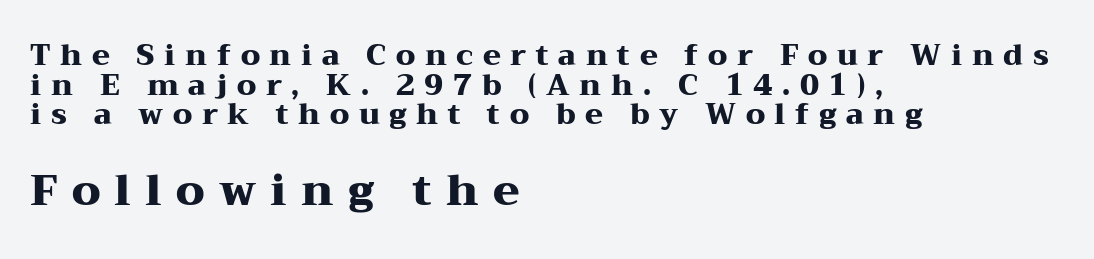
The image shows 43 px heavy, wide serif type, upright; set left-aligned, tight line spacing (1.02x), unusually wide letter spacing (+0.33 em), not underlined; the second (bottom) block is 1.48x larger; medium stroke contrast and a medium x-height.
